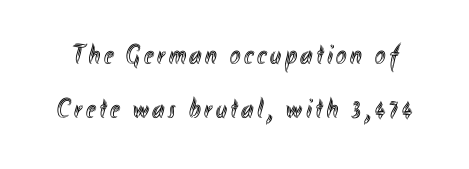
The image shows 28 px condensed type; set loose line spacing (1.92x), not underlined; a small x-height.
